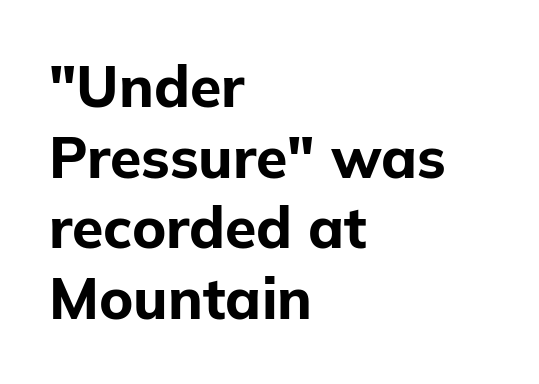
A clean baseline with only descenders dipping below it. The passage shown is typed in a proportional face where columns would drift. Does the type have serifs? No, each stem ends abruptly. Horizontal alignment here is leftward, the default for most running prose. It's the straight-up-and-down kind of type.
